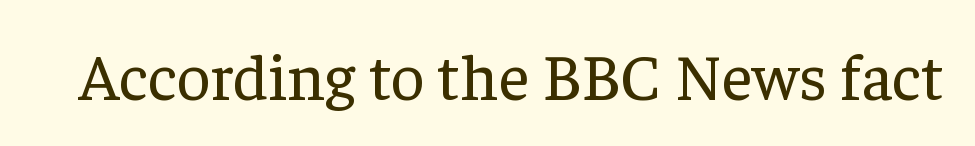
{"serif": "yes", "italic": "no", "bold": "no", "weight": "regular", "width": "normal", "stroke_contrast": "low", "x_height": "medium", "monospaced": "no", "underline": "no", "letter_spacing": "normal", "letter_spacing_em": 0.0, "glyph_px": 66}
